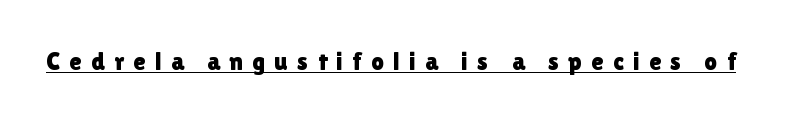
{"italic": "no", "underline": "yes", "letter_spacing": "wide", "letter_spacing_em": 0.37, "glyph_px": 25}
